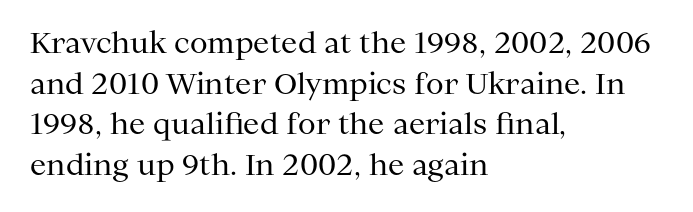
The image shows 29 px regular-weight serif type, upright; set left-aligned, normal line spacing (1.4x), normal letter spacing, not underlined; medium stroke contrast and a medium x-height.
